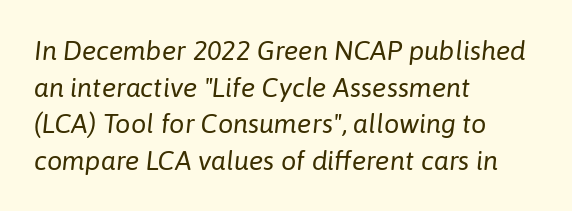
The image shows 27 px text type, italic (leaning right); set left-aligned, normal line spacing (1.36x), normal letter spacing, not underlined.
